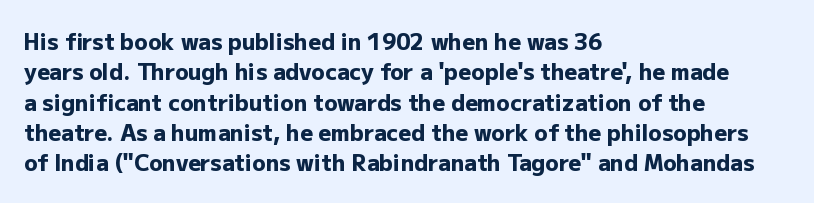
The image shows 22 px bold type, upright; set left-aligned, normal line spacing (1.38x), normal letter spacing, not underlined.
